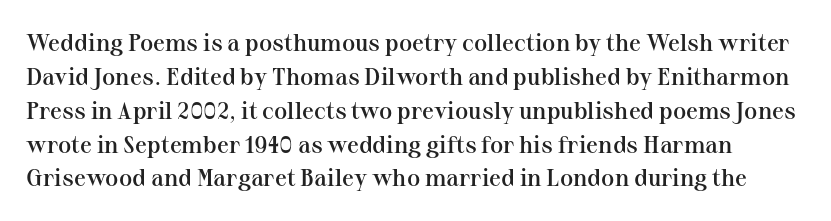
The image shows 24 px text type, upright; set normal line spacing (1.41x), normal letter spacing, not underlined.
